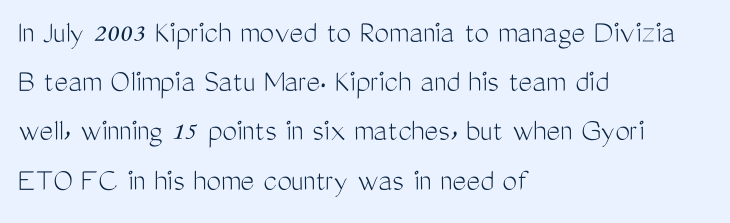
The image shows 33 px light, condensed sans-serif type, upright; set left-aligned, normal line spacing (1.49x), normal letter spacing, not underlined; medium stroke contrast and a medium x-height.
